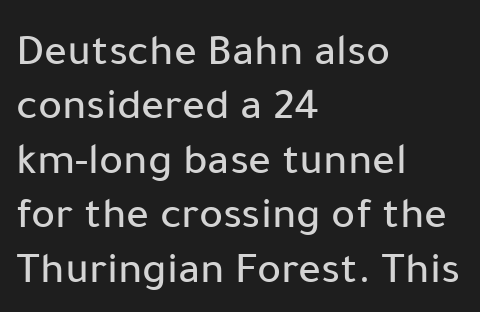
{"serif": "no", "italic": "no", "width": "normal", "stroke_contrast": "low", "x_height": "medium", "monospaced": "no", "underline": "no", "align": "left", "line_spacing_ratio": 1.21, "letter_spacing": "normal", "letter_spacing_em": 0.0, "glyph_px": 45}
